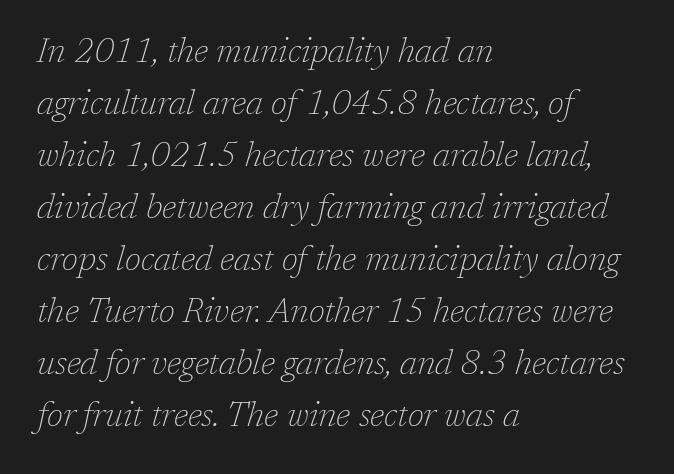
{"serif": "yes", "italic": "yes", "lean": "right", "slant_degrees": 17, "bold": "no", "weight": "thin", "width": "normal", "stroke_contrast": "low", "x_height": "medium", "monospaced": "no", "underline": "no", "align": "left", "line_spacing": "normal", "line_spacing_ratio": 1.53, "letter_spacing": "normal", "letter_spacing_em": 0.0, "glyph_px": 34}
